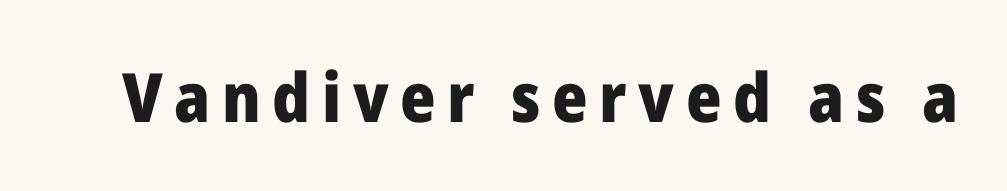
The image shows 68 px heavy sans-serif type, upright; set not underlined; low stroke contrast and a medium x-height.
